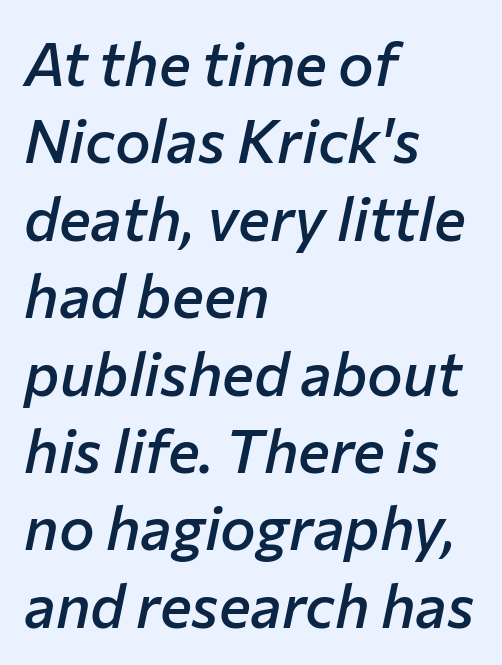
The image shows 60 px semibold type, italic (leaning right); set left-aligned, normal line spacing (1.29x), normal letter spacing, not underlined; low stroke contrast and a medium x-height.
